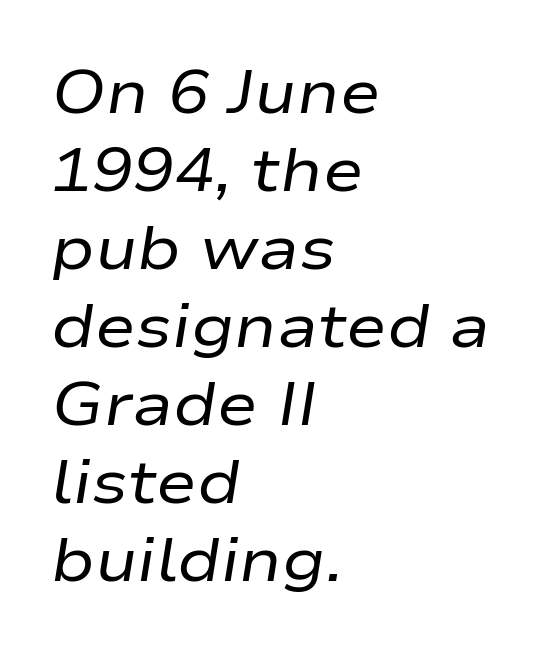
Q: Is the text bold? A: No.
Q: Is the text italic (slanted)? A: Yes, it leans right by about 9 degrees.
Q: Is the text underlined? A: No.
Q: How is the paragraph aligned? A: Left-aligned.
Q: Is the spacing between letters normal or unusually wide? A: Normal.
Q: Is the spacing between lines tight, normal or loose? A: Normal.
Q: Width (condensed, normal, or wide)? A: Wide.
Q: Stroke contrast? A: Low.
Q: x-height? A: Medium.
Q: Monospaced? A: No.
